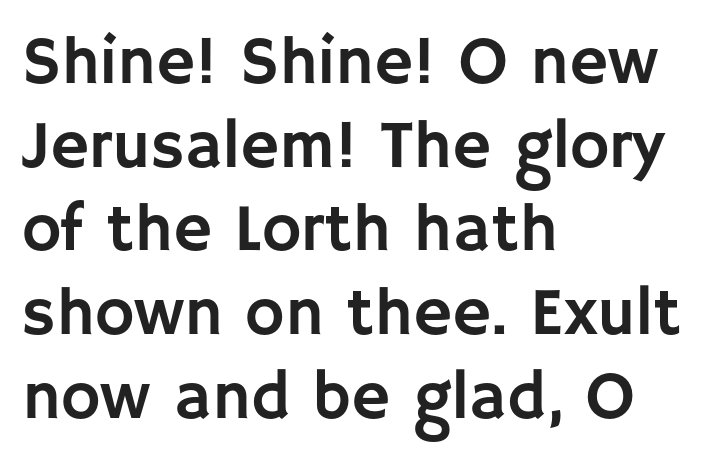
Q: Is the text italic (slanted)? A: No, it is upright.
Q: Is the typeface a serif or a sans-serif typeface? A: Sans-serif.
Q: Is the text underlined? A: No.
Q: How is the paragraph aligned? A: Left-aligned.
Q: Is the spacing between letters normal or unusually wide? A: Normal.
Q: Is the spacing between lines tight, normal or loose? A: Normal.
Q: Width (condensed, normal, or wide)? A: Normal.
Q: Stroke contrast? A: Low.
Q: x-height? A: Large.
Q: Monospaced? A: No.
